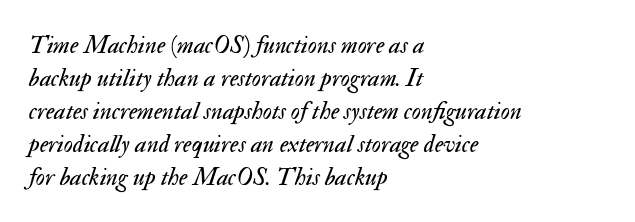
Q: Is the text bold? A: No.
Q: Is the text italic (slanted)? A: Yes, it leans right by about 17 degrees.
Q: Is the text underlined? A: No.
Q: How is the paragraph aligned? A: Left-aligned.
Q: Is the spacing between letters normal or unusually wide? A: Normal.
Q: Is the spacing between lines tight, normal or loose? A: Normal.
